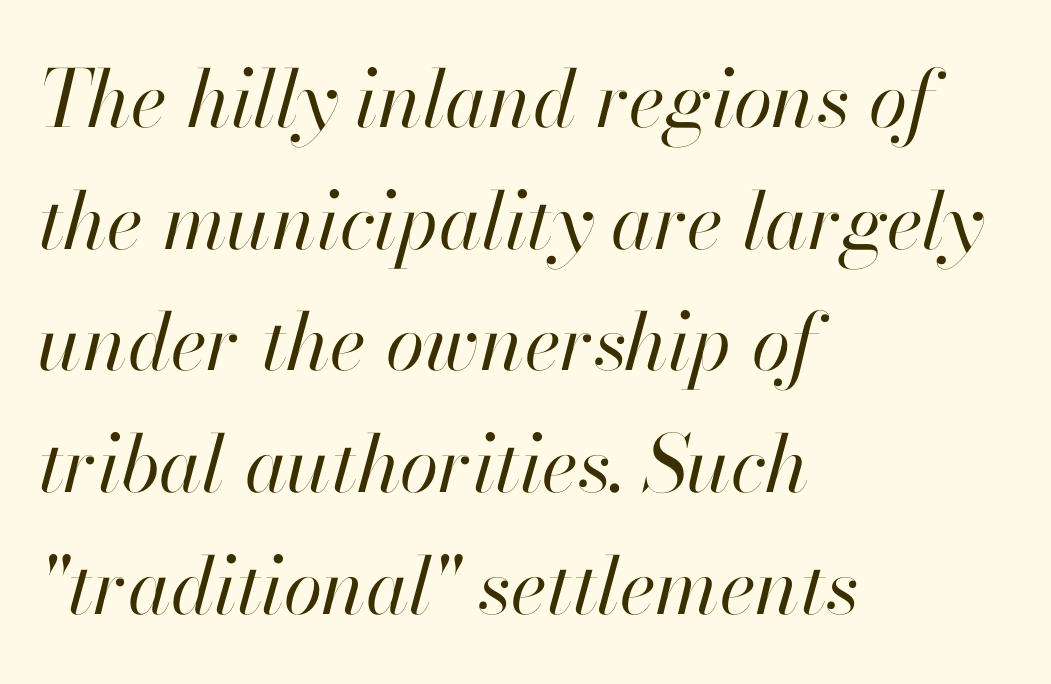
{"italic": "yes", "lean": "right", "slant_degrees": 13, "bold": "no", "weight": "regular", "width": "normal", "stroke_contrast": "high", "x_height": "small", "monospaced": "no", "underline": "no", "align": "left", "line_spacing": "normal", "line_spacing_ratio": 1.54, "letter_spacing": "normal", "letter_spacing_em": 0.0, "glyph_px": 79}
